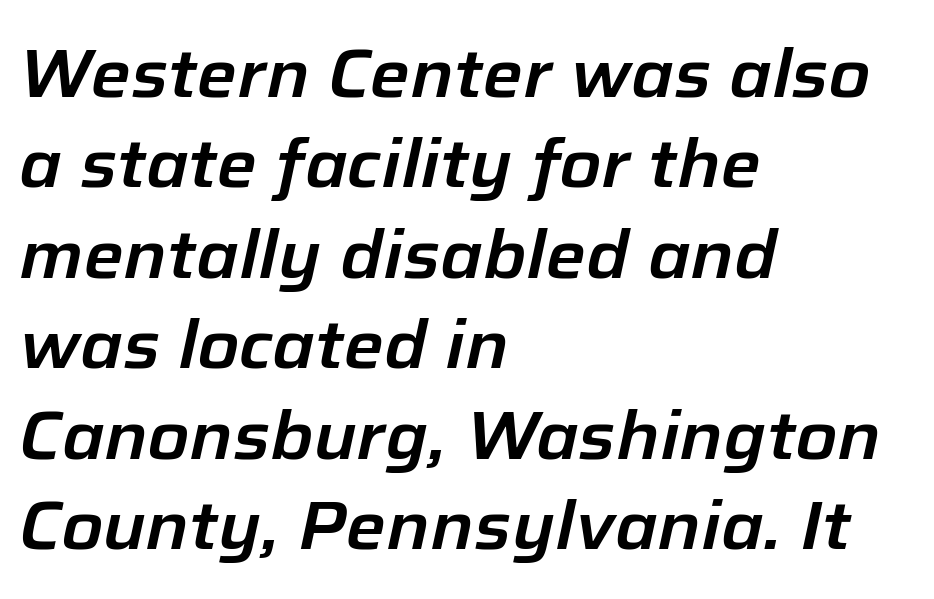
Line starts are locked; line ends wander. An italicized treatment has been applied to the whole sample. The block of text has a typical density, with ordinary space between rows. Character widths vary here, with narrow letters taking less room than wide ones.
